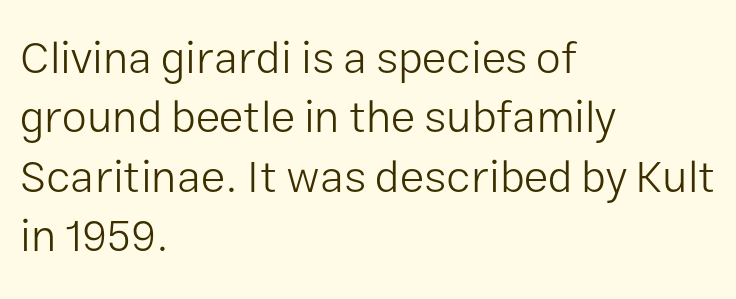
{"serif": "no", "italic": "no", "bold": "no", "weight": "light", "width": "normal", "stroke_contrast": "low", "x_height": "medium", "monospaced": "no", "underline": "no", "align": "left", "line_spacing": "normal", "line_spacing_ratio": 1.32, "letter_spacing": "normal", "letter_spacing_em": 0.0, "glyph_px": 45}
